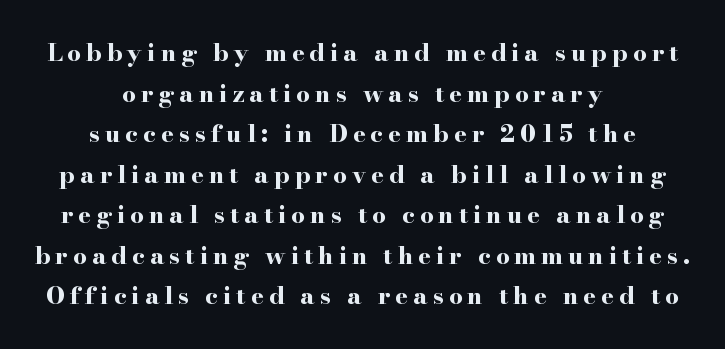
Q: Is the text bold? A: Yes.
Q: Is the text italic (slanted)? A: No, it is upright.
Q: Is the text underlined? A: No.
Q: How is the paragraph aligned? A: Centered.
Q: Is the spacing between letters normal or unusually wide? A: Unusually wide.
Q: Is the spacing between lines tight, normal or loose? A: Normal.
